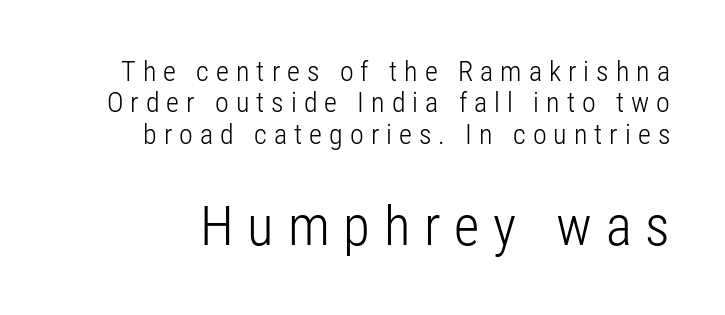
{"serif": "no", "italic": "no", "bold": "no", "weight": "light", "width": "condensed", "stroke_contrast": "low", "x_height": "medium", "monospaced": "no", "underline": "no", "line_spacing": "tight", "line_spacing_ratio": 1.12, "letter_spacing": "wide", "letter_spacing_em": 0.25, "larger_block": "second", "size_ratio": 1.96, "glyph_px": 55}
